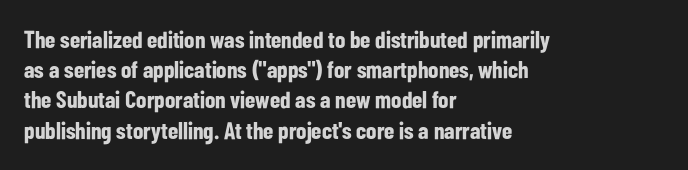
Q: Is the text bold? A: Yes.
Q: Is the text italic (slanted)? A: No, it is upright.
Q: Is the text underlined? A: No.
Q: How is the paragraph aligned? A: Left-aligned.
Q: Is the spacing between letters normal or unusually wide? A: Normal.
Q: Is the spacing between lines tight, normal or loose? A: Normal.
